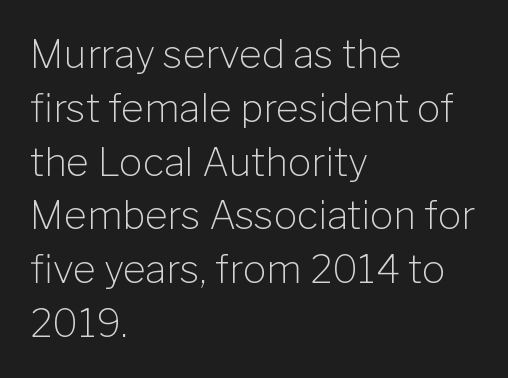
Tracking here is standard; glyphs follow each other at the usual distance. Bold? No — there's no thickening of the strokes. The gap between lines stays unmarked. These lines are rendered in a variable-pitch font.
